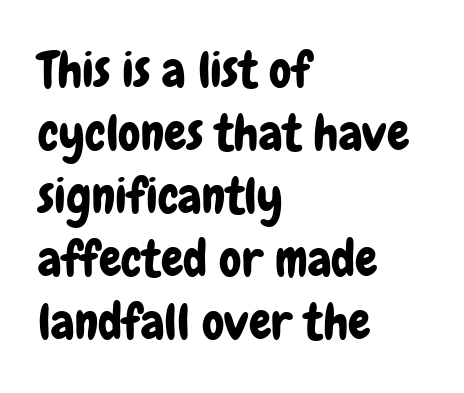
The image shows 50 px condensed sans-serif type, upright; set left-aligned, normal line spacing (1.26x), normal letter spacing, not underlined; low stroke contrast and a medium x-height.
